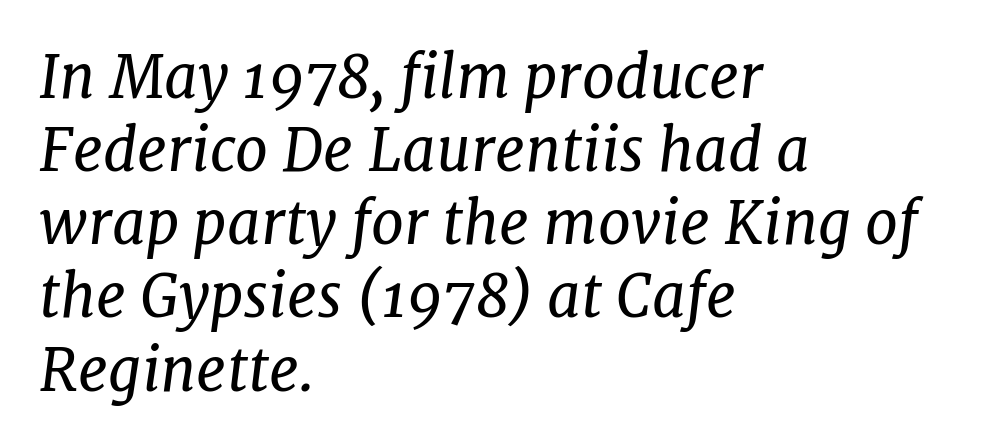
Stroke thickness stays within the range of a standard reading face or lighter. Is this a sans? No — the strokes have serifs. The typography opts for an oblique posture over an upright one. Underline: absent.
